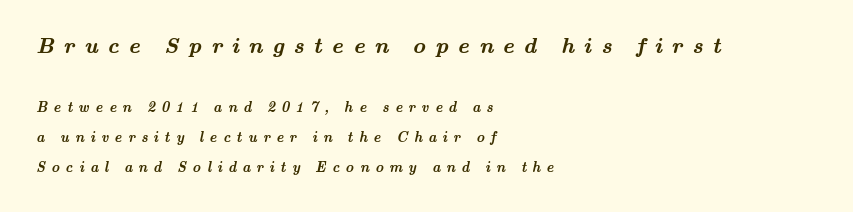
Q: Is the text bold? A: Yes.
Q: Is the text underlined? A: No.
Q: How is the paragraph aligned? A: Left-aligned.
Q: Is the spacing between letters normal or unusually wide? A: Unusually wide.
Q: Is the spacing between lines tight, normal or loose? A: Loose.
Q: Which block of text is set in a larger size, the first (top) or the second (bottom)? A: The first (top) one.
